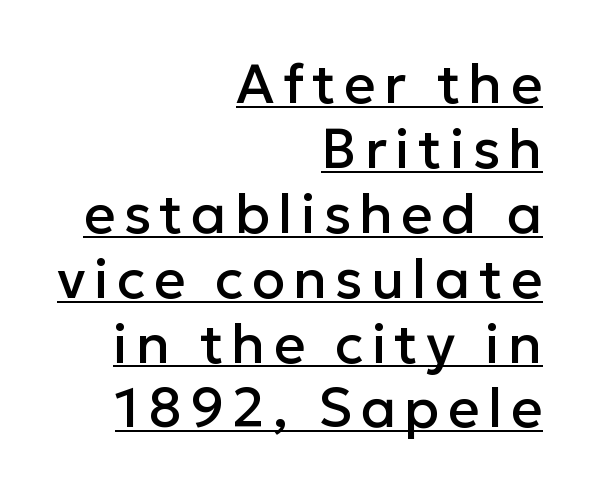
Q: Is the text italic (slanted)? A: No, it is upright.
Q: Is the typeface a serif or a sans-serif typeface? A: Sans-serif.
Q: Is the text underlined? A: Yes.
Q: How is the paragraph aligned? A: Right-aligned.
Q: Width (condensed, normal, or wide)? A: Normal.
Q: Stroke contrast? A: Low.
Q: x-height? A: Medium.
Q: Monospaced? A: No.
